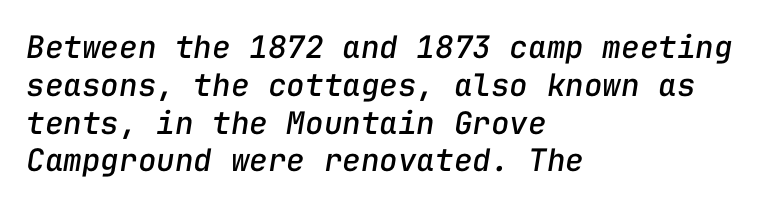
These lines are rendered in a fixed-pitch font. The line texture is even and compact thanks to regular tracking. Short and long lines alike share a common starting point at left. A clean baseline with only descenders dipping below it.
